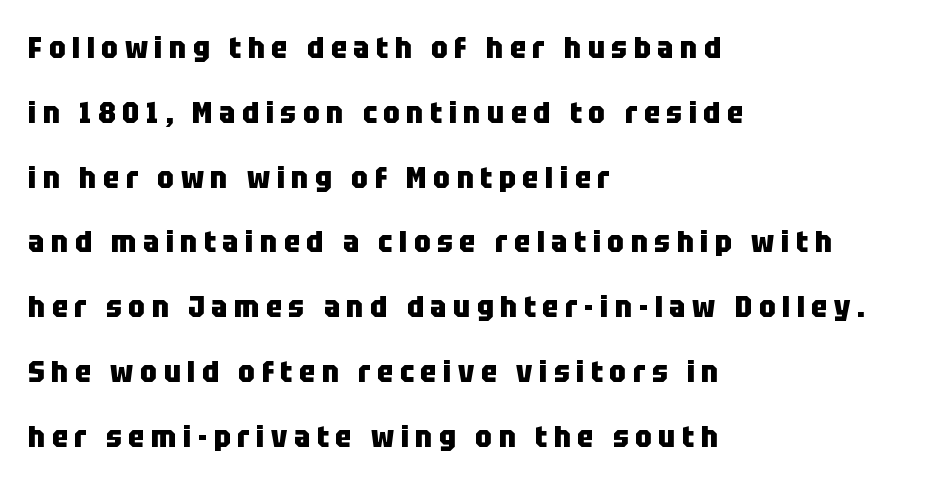
The image shows 30 px heavy, condensed sans-serif type, upright; set left-aligned, loose line spacing (2.16x), unusually wide letter spacing (+0.22 em), not underlined; low stroke contrast and a large x-height.
